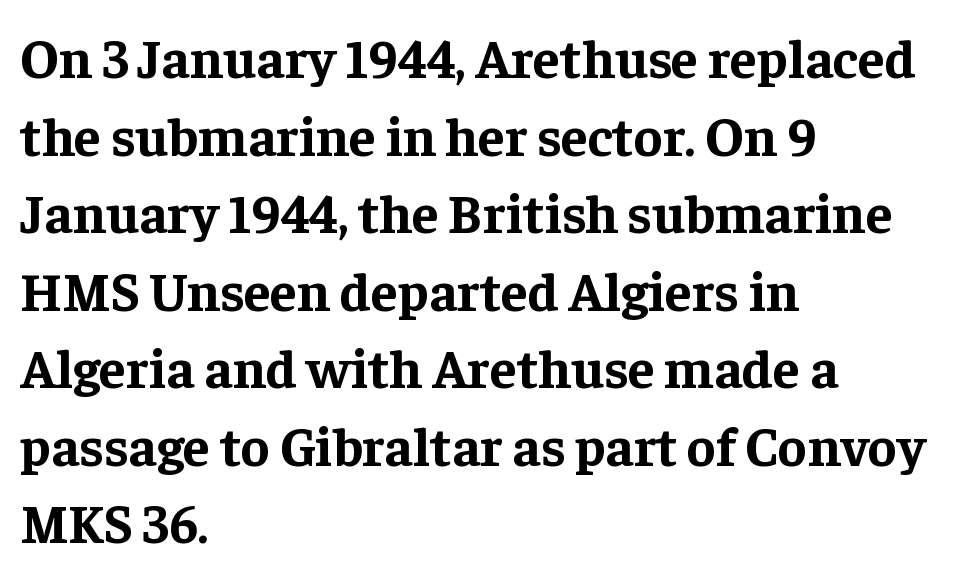
Check the space under the baseline: it is left empty. Characters remain perfectly vertical along every line. These lines keep a tight, regular rhythm from letter to letter. This sample has the flowing, uneven cadence of proportional lettering. The designer went with a serif here, giving each stem small feet.
